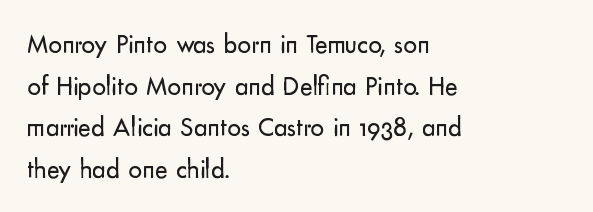
The image shows 27 px text type, upright; set left-aligned, normal line spacing (1.54x), normal letter spacing, not underlined.
